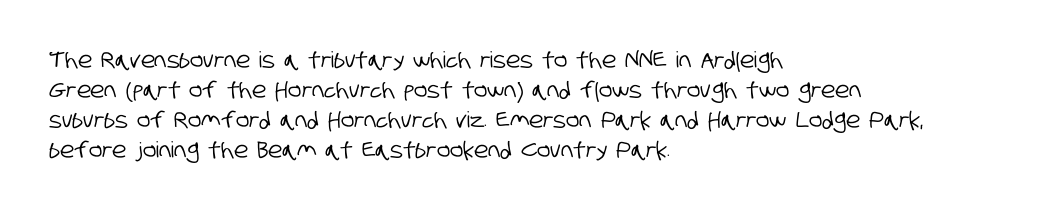
The image shows 22 px text type; set left-aligned, normal line spacing (1.36x), normal letter spacing, not underlined.
